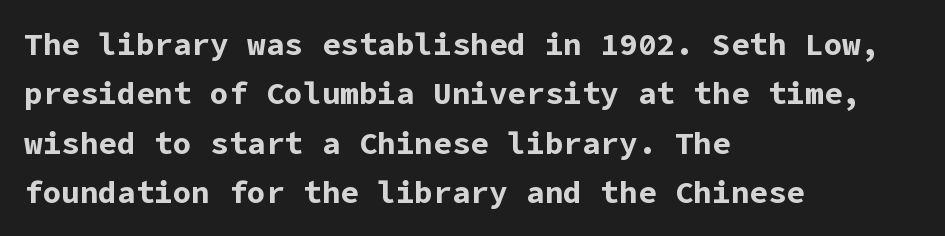
Typographically, this falls in the sans-serif category. On the weight axis this lands at bold, roughly 700. Beneath every word, the page is bare. Characters remain perfectly vertical along every line.
